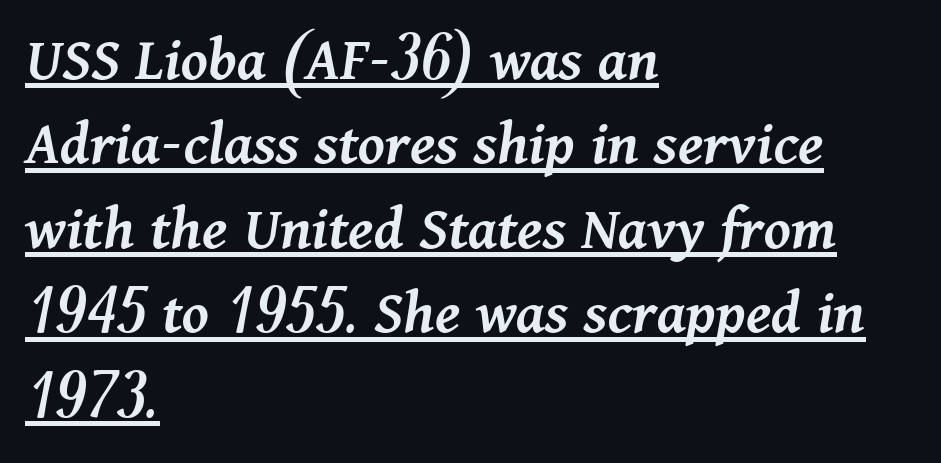
Q: Is the text bold? A: Semi-bold.
Q: Is the text italic (slanted)? A: Yes, it leans right by about 11 degrees.
Q: Is the text underlined? A: Yes.
Q: How is the paragraph aligned? A: Left-aligned.
Q: Is the spacing between letters normal or unusually wide? A: Normal.
Q: Is the spacing between lines tight, normal or loose? A: Normal.
Q: Width (condensed, normal, or wide)? A: Normal.
Q: Stroke contrast? A: Medium.
Q: x-height? A: Medium.
Q: Monospaced? A: No.
